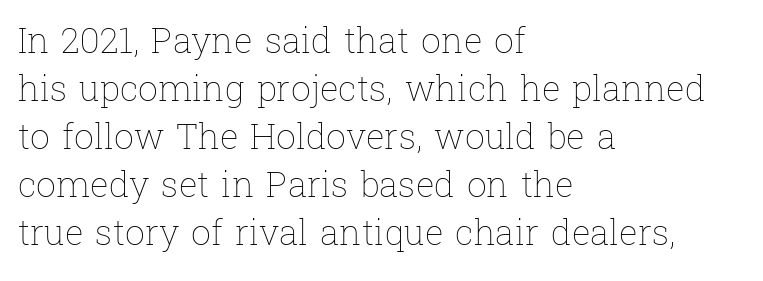
Weight: in the light-to-regular range. Quick note: interline space is typical. Think of a printed novel: that variable character pitch is what you see here. The font's upright variant was chosen for this text. These lines are set flush left with a ragged right edge.
